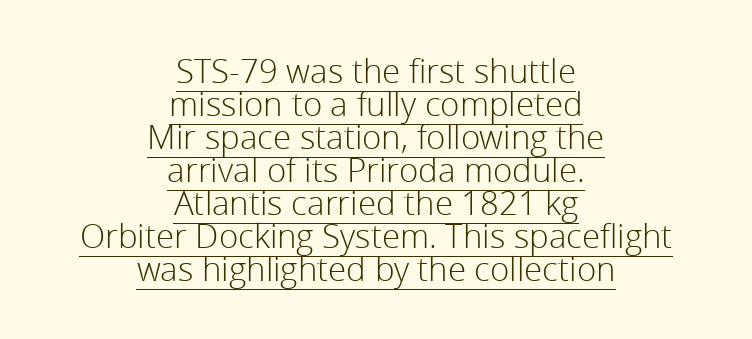
The image shows 33 px light sans-serif type, upright; set centered, tight line spacing (1.0x), normal letter spacing, underlined; low stroke contrast and a medium x-height.
